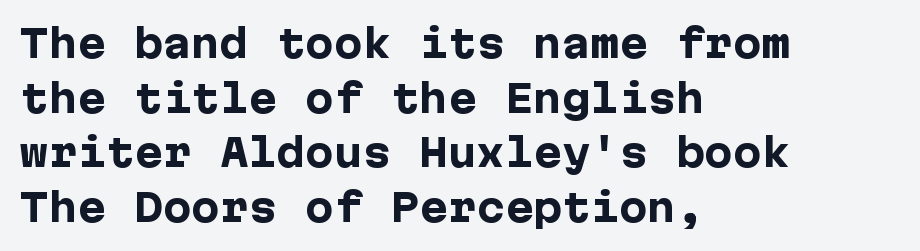
Honestly, the letter spacing is just normal — you wouldn't notice it. Lines of text with bare space underneath. Does the weight exceed regular? Yes, all the way to bold. The designer left line spacing at the default. The passage is arranged the way most books set body copy — flush left. These lines were composed using upright roman letters.
